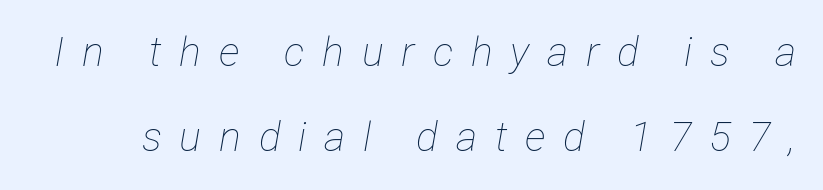
The image shows 41 px thin, condensed type, italic (leaning right); set loose line spacing (2.08x), unusually wide letter spacing (+0.43 em), not underlined; low stroke contrast and a medium x-height.
